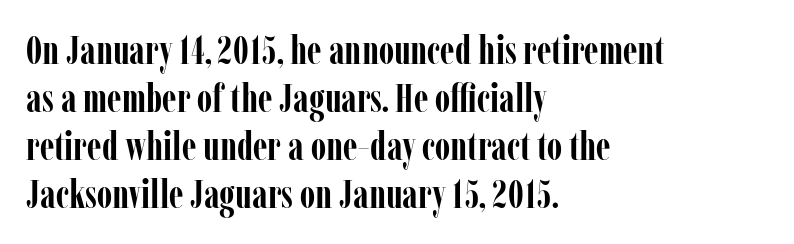
Proportional: the letters do not fall into vertical columns. Posture: upright roman. Set as a true bold cut, around the 700 mark. Regarding serifs, this sample has them.
